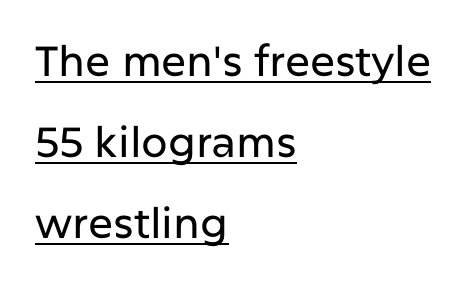
Q: Is the text italic (slanted)? A: No, it is upright.
Q: Is the typeface a serif or a sans-serif typeface? A: Sans-serif.
Q: Is the text underlined? A: Yes.
Q: How is the paragraph aligned? A: Left-aligned.
Q: Is the spacing between letters normal or unusually wide? A: Normal.
Q: Is the spacing between lines tight, normal or loose? A: Loose.
Q: Width (condensed, normal, or wide)? A: Normal.
Q: Stroke contrast? A: Low.
Q: x-height? A: Medium.
Q: Monospaced? A: No.
